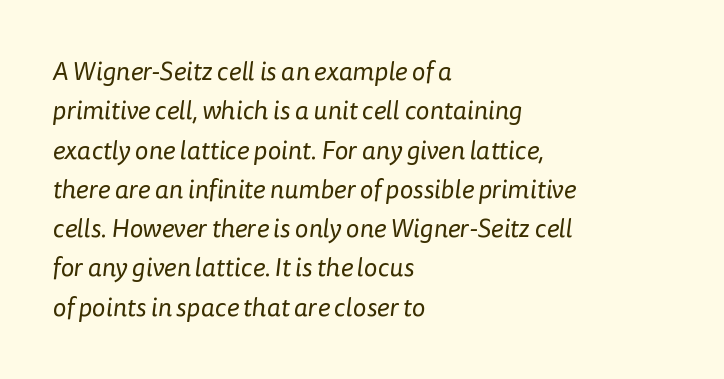
The image shows 26 px text type; set left-aligned, normal line spacing (1.51x), normal letter spacing, not underlined.
